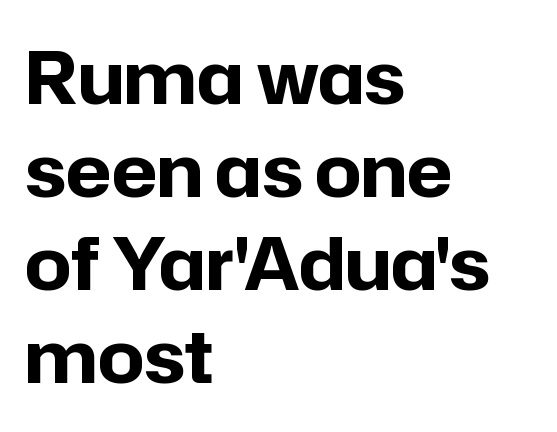
Q: Is the text bold? A: Yes.
Q: Is the text italic (slanted)? A: No, it is upright.
Q: Is the typeface a serif or a sans-serif typeface? A: Sans-serif.
Q: Is the text underlined? A: No.
Q: How is the paragraph aligned? A: Left-aligned.
Q: Is the spacing between letters normal or unusually wide? A: Normal.
Q: Is the spacing between lines tight, normal or loose? A: Normal.
Q: Width (condensed, normal, or wide)? A: Normal.
Q: Stroke contrast? A: Low.
Q: x-height? A: Medium.
Q: Monospaced? A: No.
